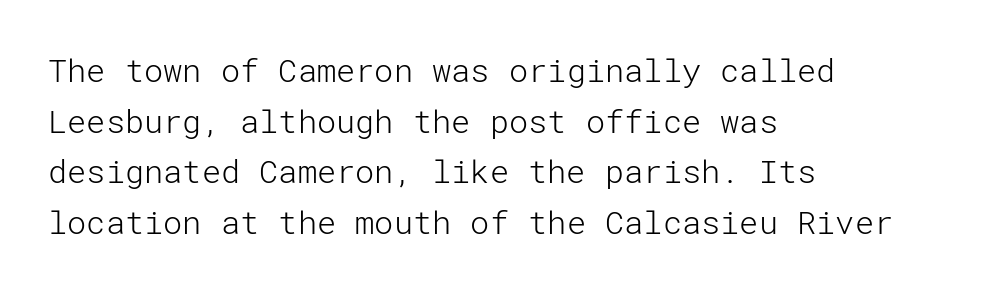
Q: Is the text bold? A: No.
Q: Is the text italic (slanted)? A: No, it is upright.
Q: Is the typeface a serif or a sans-serif typeface? A: Sans-serif.
Q: Is the text underlined? A: No.
Q: How is the paragraph aligned? A: Left-aligned.
Q: Is the spacing between letters normal or unusually wide? A: Normal.
Q: Is the spacing between lines tight, normal or loose? A: Normal.
Q: Width (condensed, normal, or wide)? A: Normal.
Q: Stroke contrast? A: Low.
Q: x-height? A: Medium.
